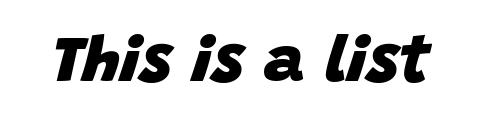
Letters rest on an invisible, unmarked baseline. Between one letter and the next there's only the usual sliver of space. Note the varied advance widths — an 'i' is clearly narrower than an 'm'. The rendering applies a slant to the glyphs. The sample has been set heavy, in full bold.
